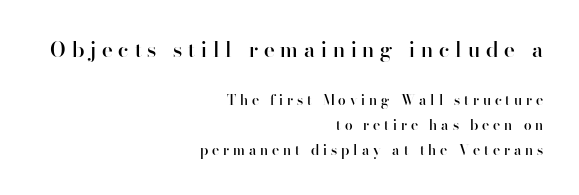
The image shows 21 px text type, upright; set right-aligned, line spacing 1.81x, unusually wide letter spacing (+0.28 em), not underlined; the first (top) block is 1.5x larger.
